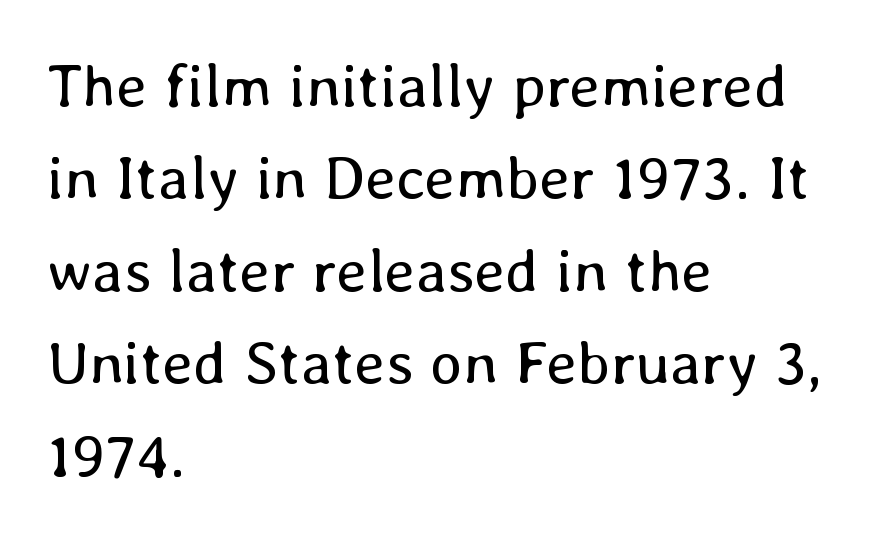
{"italic": "no", "bold": "no", "weight": "regular", "width": "normal", "stroke_contrast": "low", "x_height": "medium", "monospaced": "no", "underline": "no", "align": "left", "line_spacing": "normal", "line_spacing_ratio": 1.49, "letter_spacing": "normal", "letter_spacing_em": 0.0, "glyph_px": 62}
